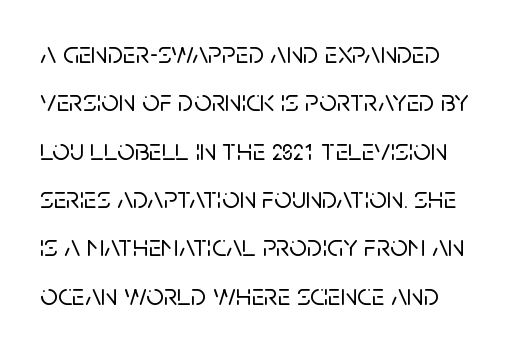
Quick note: not italic, upright. These lines sit exactly where default settings would place them. To sum up the face: it is a sans, with no serifs. Bare-footed words on every line. Standard letterfit; no display-style spreading of the glyphs. Spacing verdict: proportional, widths tailored to each character.
